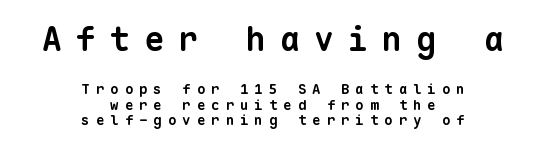
{"serif": "no", "bold": "yes", "weight": "bold", "width": "normal", "stroke_contrast": "low", "x_height": "medium", "monospaced": "yes", "underline": "no", "align": "center", "line_spacing": "tight", "line_spacing_ratio": 1.09, "letter_spacing": "wide", "letter_spacing_em": 0.43, "larger_block": "first", "size_ratio": 2.36, "glyph_px": 33}
